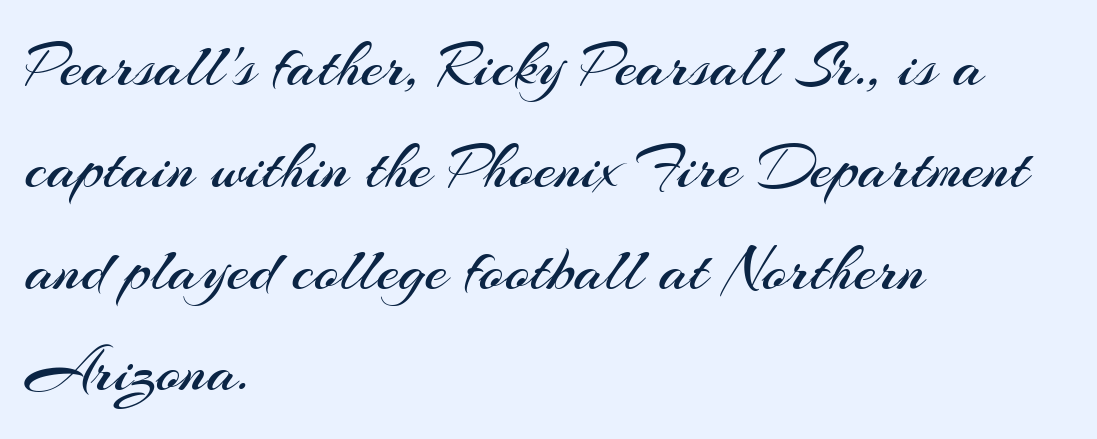
Q: Is the text bold? A: No.
Q: Is the text italic (slanted)? A: Yes.
Q: Is the typeface a serif or a sans-serif typeface? A: Sans-serif.
Q: Is the text underlined? A: No.
Q: How is the paragraph aligned? A: Left-aligned.
Q: Is the spacing between letters normal or unusually wide? A: Normal.
Q: Is the spacing between lines tight, normal or loose? A: Normal.
Q: Width (condensed, normal, or wide)? A: Normal.
Q: Stroke contrast? A: Medium.
Q: x-height? A: Small.
Q: Monospaced? A: No.
